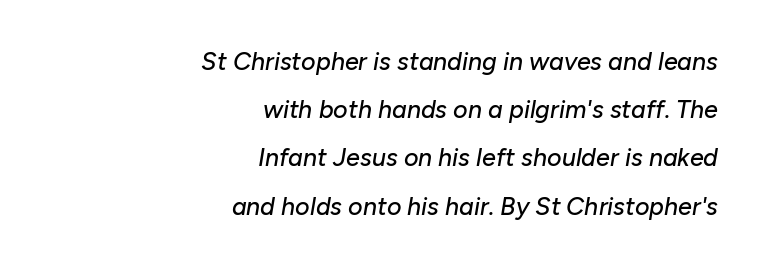
Q: Is the text italic (slanted)? A: Yes, it leans right by about 10 degrees.
Q: Is the text underlined? A: No.
Q: How is the paragraph aligned? A: Right-aligned.
Q: Is the spacing between letters normal or unusually wide? A: Normal.
Q: Is the spacing between lines tight, normal or loose? A: Loose.
